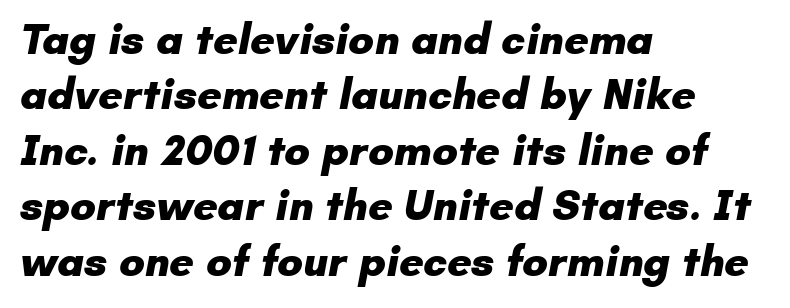
The image shows 43 px heavy sans-serif type; set left-aligned, normal line spacing (1.29x), normal letter spacing, not underlined; low stroke contrast and a small x-height.
